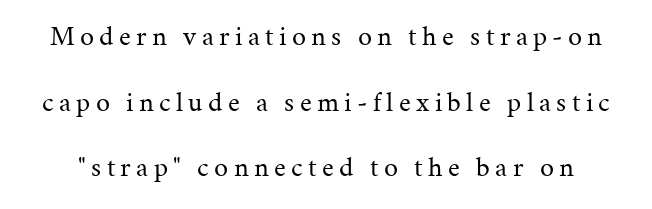
{"serif": "yes", "italic": "no", "bold": "no", "weight": "regular", "width": "normal", "stroke_contrast": "medium", "x_height": "medium", "monospaced": "no", "underline": "no", "line_spacing": "loose", "line_spacing_ratio": 2.34, "glyph_px": 28}
